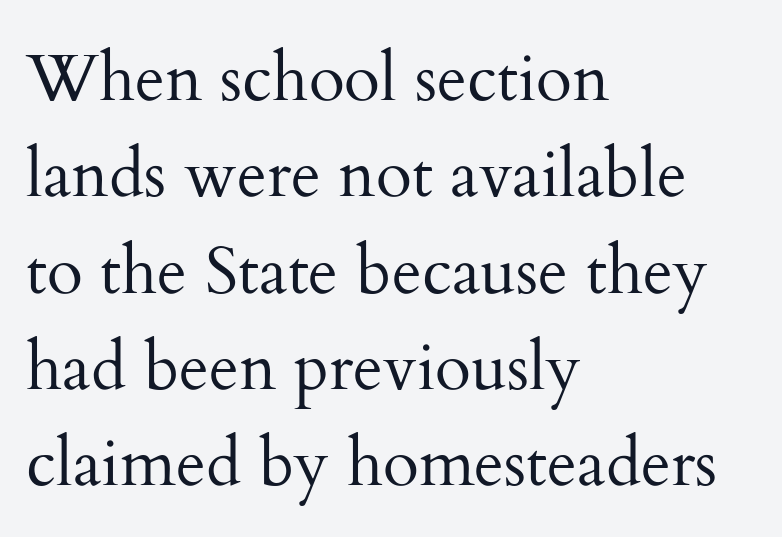
Q: Is the text bold? A: No.
Q: Is the text italic (slanted)? A: No, it is upright.
Q: Is the typeface a serif or a sans-serif typeface? A: Serif.
Q: Is the text underlined? A: No.
Q: How is the paragraph aligned? A: Left-aligned.
Q: Is the spacing between letters normal or unusually wide? A: Normal.
Q: Is the spacing between lines tight, normal or loose? A: Normal.
Q: Width (condensed, normal, or wide)? A: Normal.
Q: Stroke contrast? A: Medium.
Q: x-height? A: Small.
Q: Monospaced? A: No.
